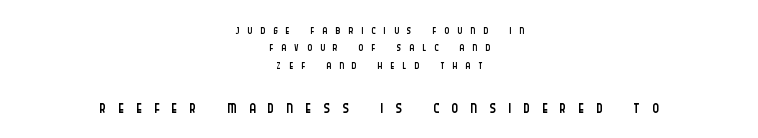
Cramped leading. The text block is weighted toward neither margin, spreading evenly from the middle. Style check: upright. Clear beneath every line of the passage.
